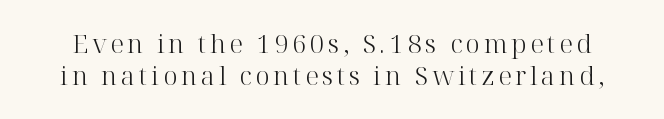
Underlining? Definitely not there. Italic: no, the glyphs are upright roman. Bold? No — there's no thickening of the strokes.
